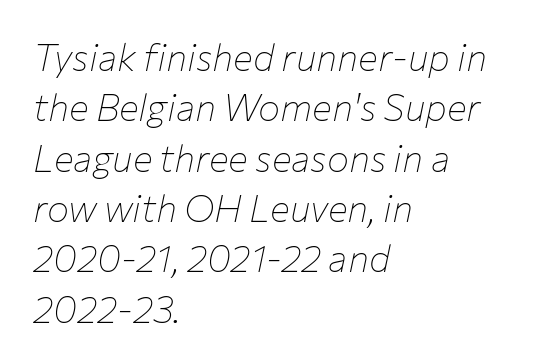
Q: Is the text bold? A: No.
Q: Is the text italic (slanted)? A: Yes, it leans right by about 12 degrees.
Q: Is the text underlined? A: No.
Q: How is the paragraph aligned? A: Left-aligned.
Q: Is the spacing between letters normal or unusually wide? A: Normal.
Q: Is the spacing between lines tight, normal or loose? A: Normal.
Q: Width (condensed, normal, or wide)? A: Normal.
Q: Stroke contrast? A: Low.
Q: x-height? A: Medium.
Q: Monospaced? A: No.
